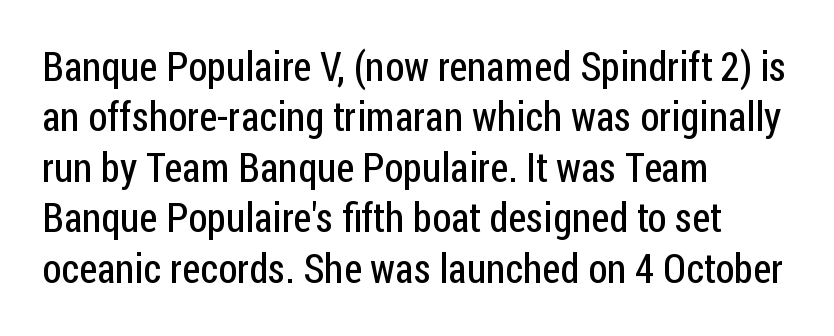
A typesetter would call this proportional, since set widths differ per character. Here the glyphs are tracked normally, forming tight word shapes. The letters stand upright; this is a roman face. Classification — sans serif.
